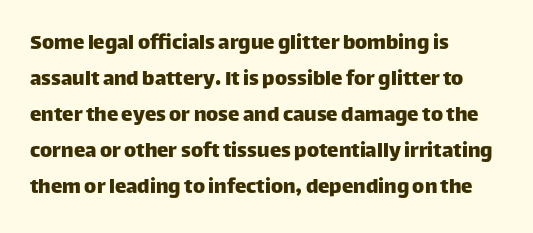
The image shows 23 px text type, upright; set left-aligned, normal line spacing (1.56x), normal letter spacing, not underlined.
